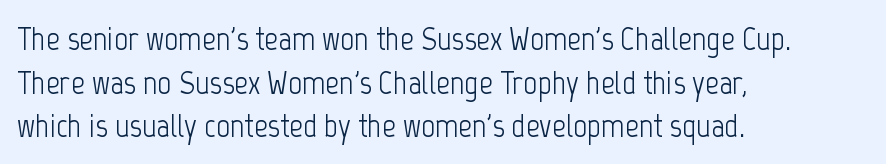
The image shows 34 px light, condensed sans-serif type, upright; set left-aligned, normal line spacing (1.28x), normal letter spacing, not underlined; low stroke contrast and a medium x-height.
